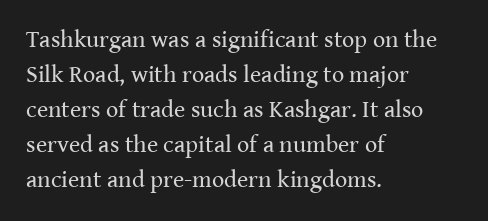
The image shows 24 px text type, upright; set left-aligned, normal line spacing (1.46x), normal letter spacing, not underlined.
